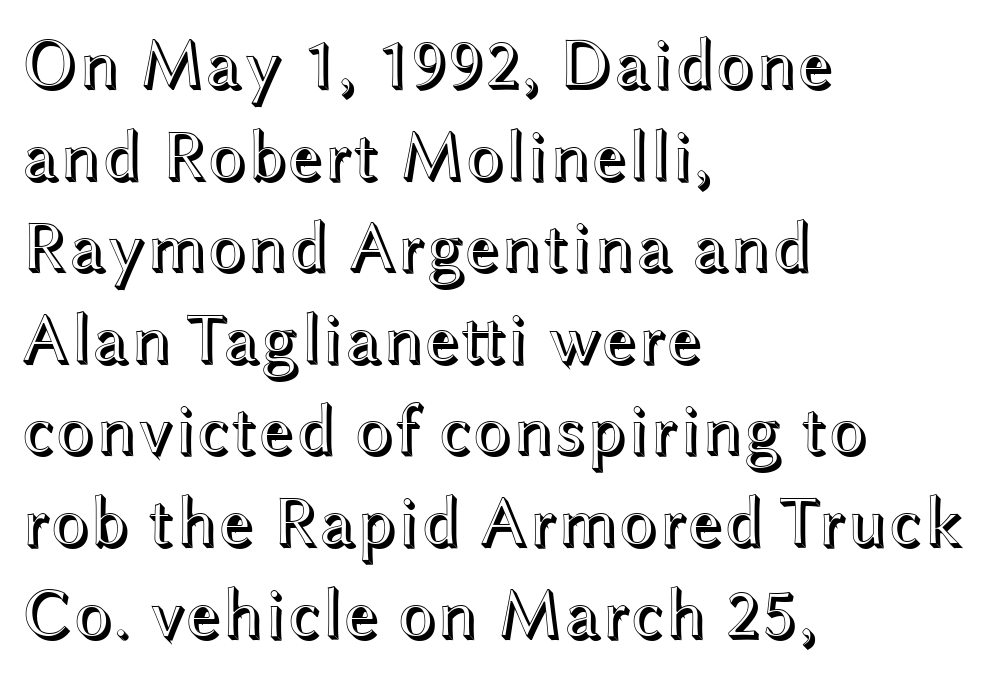
{"italic": "no", "width": "wide", "x_height": "medium", "monospaced": "no", "underline": "no", "align": "left", "line_spacing": "normal", "line_spacing_ratio": 1.29, "letter_spacing": "normal", "letter_spacing_em": 0.0, "glyph_px": 71}
